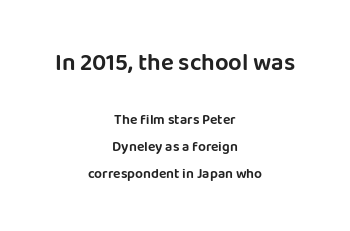
{"italic": "no", "underline": "no", "align": "center", "line_spacing": "loose", "line_spacing_ratio": 1.92, "letter_spacing": "normal", "letter_spacing_em": 0.0, "larger_block": "first", "size_ratio": 1.71, "glyph_px": 24}
